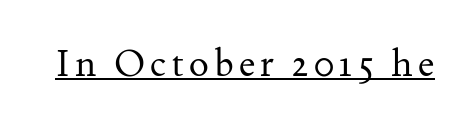
The image shows 37 px regular-weight serif type, upright; set underlined; medium stroke contrast and a small x-height.
